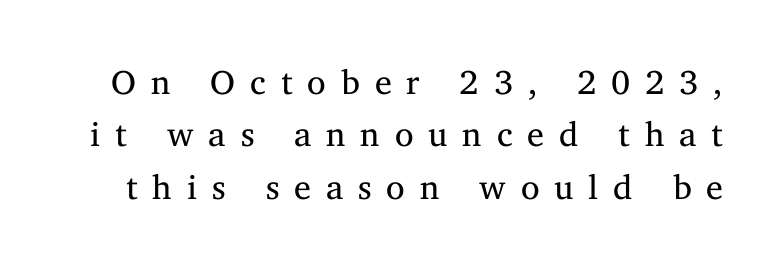
Q: Is the text bold? A: No.
Q: Is the text italic (slanted)? A: No, it is upright.
Q: Is the typeface a serif or a sans-serif typeface? A: Serif.
Q: Is the text underlined? A: No.
Q: Is the spacing between letters normal or unusually wide? A: Unusually wide.
Q: Is the spacing between lines tight, normal or loose? A: Normal.
Q: Width (condensed, normal, or wide)? A: Normal.
Q: Stroke contrast? A: Medium.
Q: x-height? A: Medium.
Q: Monospaced? A: No.
